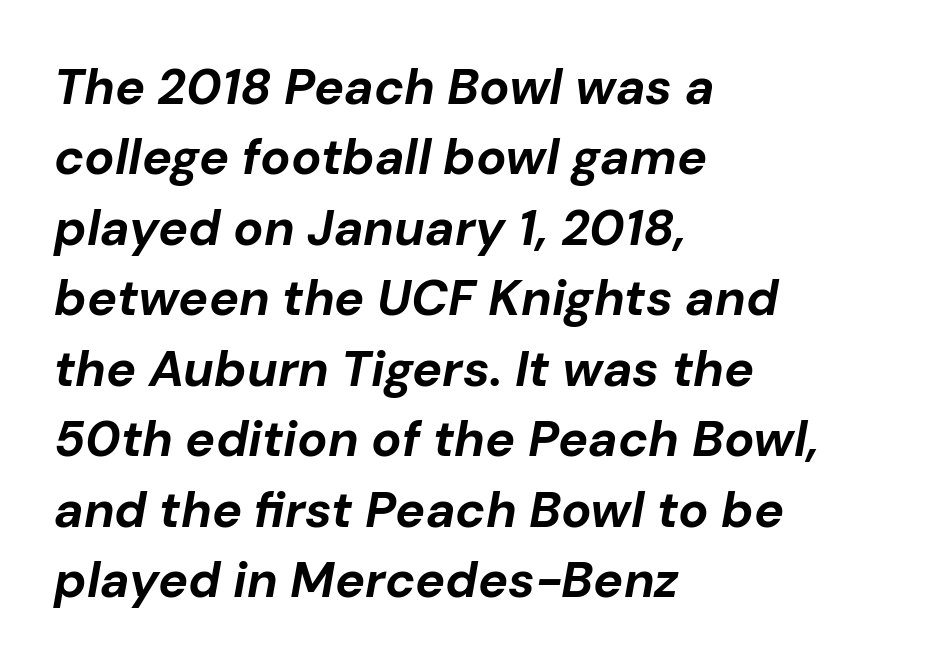
The image shows 50 px bold type, italic (leaning right); set left-aligned, normal line spacing (1.41x), normal letter spacing, not underlined; low stroke contrast and a medium x-height.
